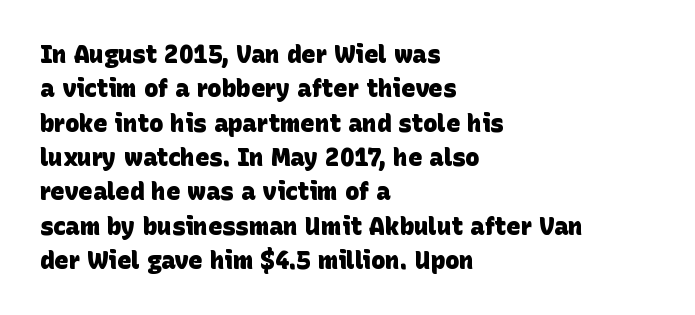
The image shows 24 px bold type; set left-aligned, normal line spacing (1.43x), normal letter spacing, not underlined.
